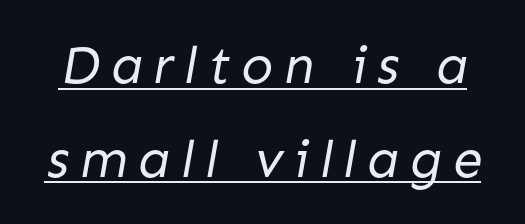
{"serif": "no", "bold": "no", "weight": "regular", "width": "normal", "stroke_contrast": "low", "x_height": "medium", "monospaced": "no", "underline": "yes", "line_spacing_ratio": 1.77, "letter_spacing": "wide", "letter_spacing_em": 0.2, "glyph_px": 53}
